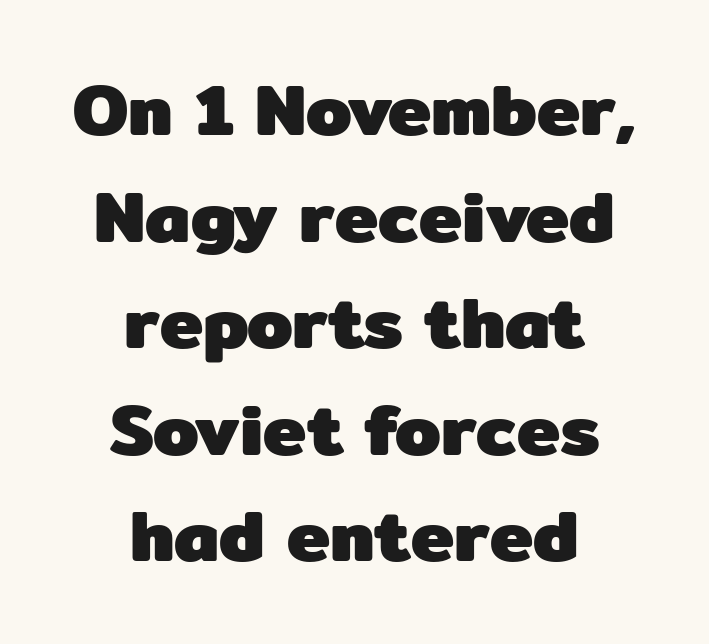
{"serif": "no", "italic": "no", "bold": "yes", "weight": "heavy", "width": "normal", "stroke_contrast": "low", "x_height": "medium", "monospaced": "no", "underline": "no", "align": "center", "line_spacing": "normal", "line_spacing_ratio": 1.46, "letter_spacing": "normal", "letter_spacing_em": 0.0, "glyph_px": 73}
